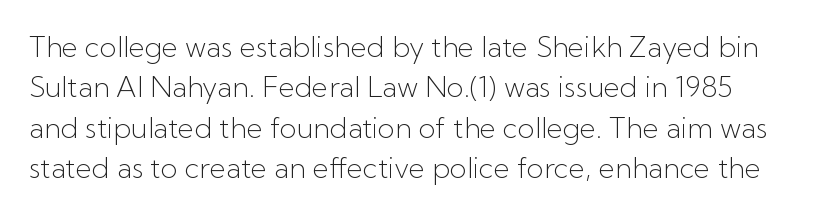
Q: Is the text bold? A: No.
Q: Is the text italic (slanted)? A: No, it is upright.
Q: Is the typeface a serif or a sans-serif typeface? A: Sans-serif.
Q: Is the text underlined? A: No.
Q: Is the spacing between letters normal or unusually wide? A: Normal.
Q: Is the spacing between lines tight, normal or loose? A: Normal.
Q: Width (condensed, normal, or wide)? A: Normal.
Q: Stroke contrast? A: Low.
Q: x-height? A: Medium.
Q: Monospaced? A: No.
